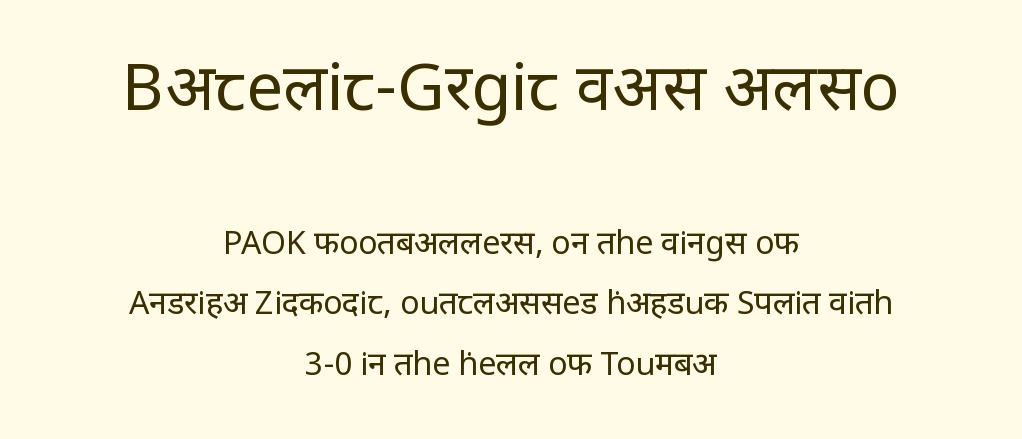
The image shows 65 px regular-weight, condensed sans-serif type, upright; set centered, line spacing 1.88x, normal letter spacing, not underlined; the first (top) block is 2.03x larger; low stroke contrast and a large x-height.
